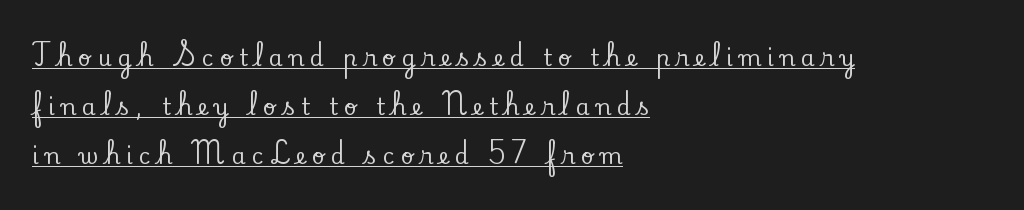
Q: Is the text italic (slanted)? A: No, it is upright.
Q: Is the text underlined? A: Yes.
Q: How is the paragraph aligned? A: Left-aligned.
Q: Is the spacing between letters normal or unusually wide? A: Unusually wide.
Q: Is the spacing between lines tight, normal or loose? A: Loose.
